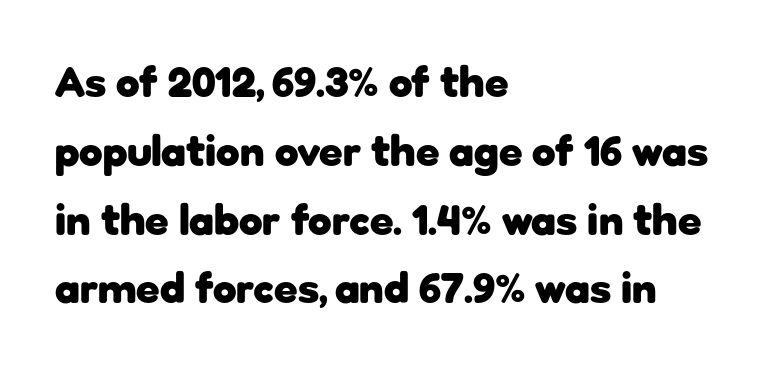
Q: Is the text bold? A: Yes.
Q: Is the text italic (slanted)? A: No, it is upright.
Q: Is the typeface a serif or a sans-serif typeface? A: Sans-serif.
Q: Is the text underlined? A: No.
Q: How is the paragraph aligned? A: Left-aligned.
Q: Is the spacing between letters normal or unusually wide? A: Normal.
Q: Is the spacing between lines tight, normal or loose? A: Normal.
Q: Width (condensed, normal, or wide)? A: Normal.
Q: Stroke contrast? A: Low.
Q: x-height? A: Medium.
Q: Monospaced? A: No.
